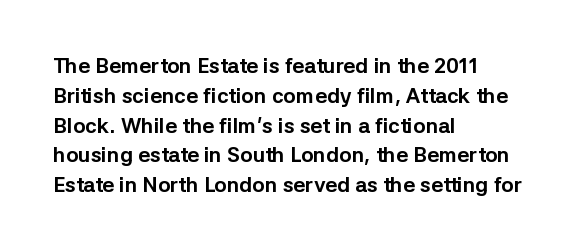
The image shows 21 px bold type, upright; set left-aligned, normal line spacing (1.42x), normal letter spacing, not underlined.
